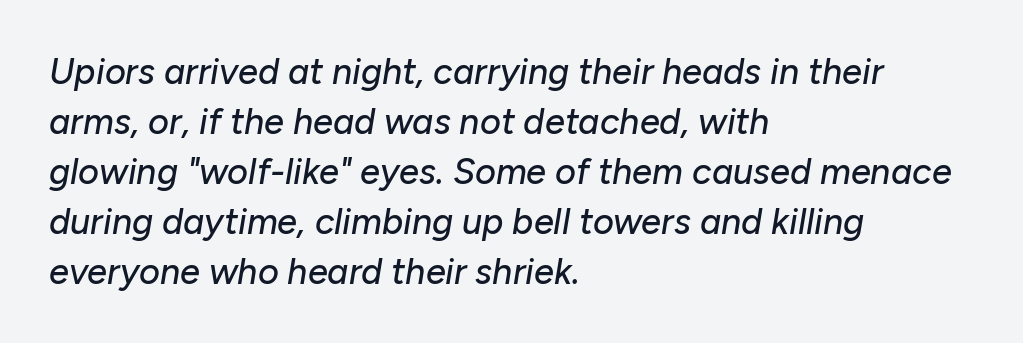
{"italic": "yes", "lean": "right", "slant_degrees": 10, "width": "normal", "stroke_contrast": "low", "x_height": "medium", "monospaced": "no", "underline": "no", "align": "left", "line_spacing": "normal", "line_spacing_ratio": 1.39, "letter_spacing": "normal", "letter_spacing_em": 0.0, "glyph_px": 36}
